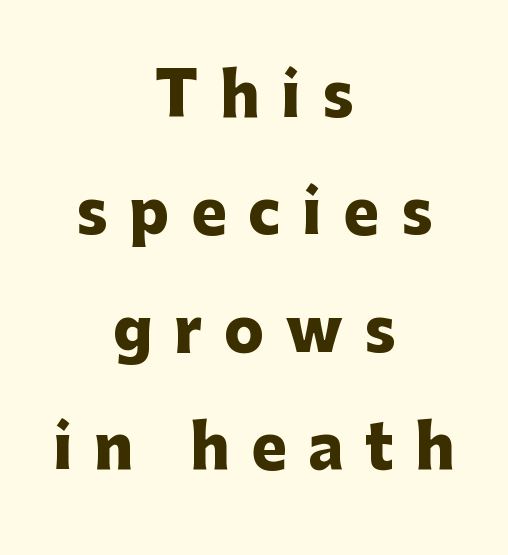
Do the characters align in a grid? No, the font is proportional. The foot of each line stays bare and open. These lines are centered, leaving both edges ragged. Does the lettering tilt? It doesn't — this is upright. Look at the tracking — it's clearly loosened, letters drifting apart.
